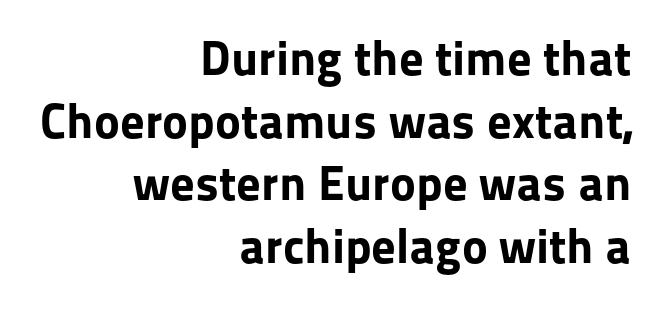
The image shows 49 px bold sans-serif type, upright; set right-aligned, normal line spacing (1.28x), normal letter spacing, not underlined; low stroke contrast and a medium x-height.
